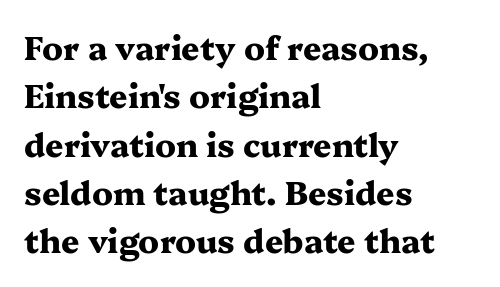
{"serif": "yes", "italic": "no", "bold": "yes", "weight": "heavy", "width": "wide", "stroke_contrast": "medium", "x_height": "medium", "monospaced": "no", "underline": "no", "align": "left", "line_spacing": "normal", "line_spacing_ratio": 1.51, "letter_spacing": "normal", "letter_spacing_em": 0.0, "glyph_px": 32}
